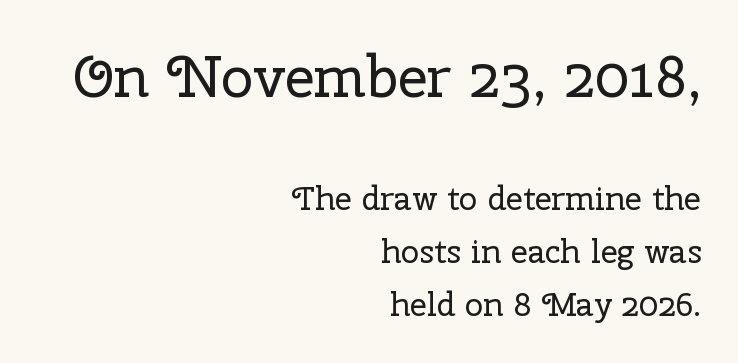
Serif or sans? Serif — the stroke terminals have little feet. Horizontal bands of white between lines are of average thickness. The setting favours the right margin, as signatures and pull-quotes sometimes do. Looks like regular typesetting: each glyph gets only the width it needs. The type is set solid horizontally, with unmodified tracking. Larger block? The one above; the one below is distinctly smaller.
